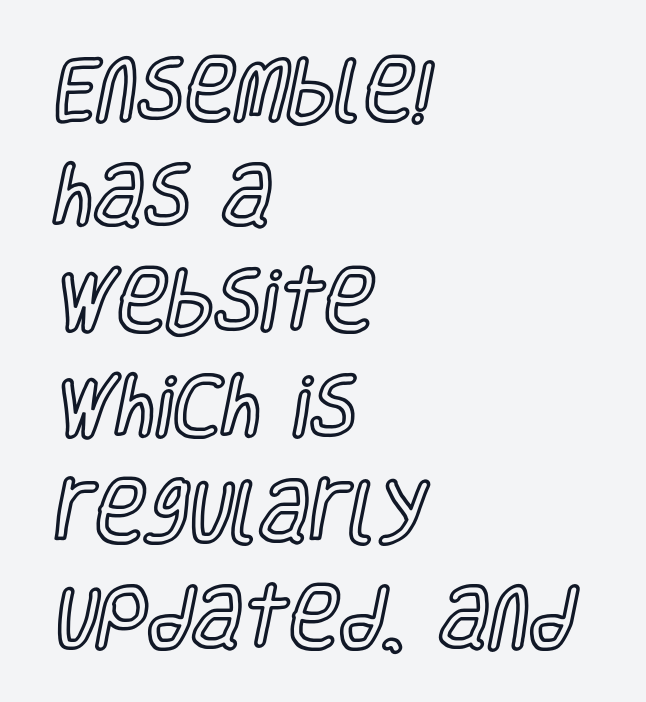
The rows are spaced the way most documents space them. One-word summary of the alignment: left. Varying glyph widths throughout — classic text-font behaviour.
